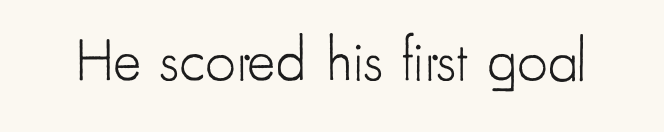
The strokes carry an ordinary text weight at most. Quick note: underline off. There is no visible air inserted between adjacent glyphs. The letters advance in unequal steps, a hallmark of proportional type.
